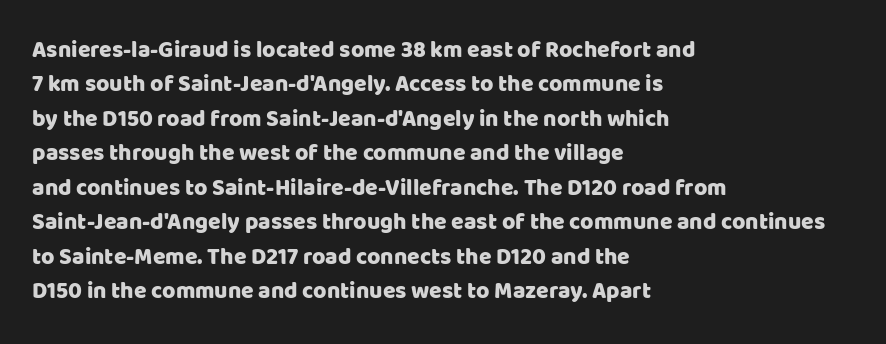
Q: Is the text italic (slanted)? A: No, it is upright.
Q: Is the text underlined? A: No.
Q: How is the paragraph aligned? A: Left-aligned.
Q: Is the spacing between letters normal or unusually wide? A: Normal.
Q: Is the spacing between lines tight, normal or loose? A: Normal.
